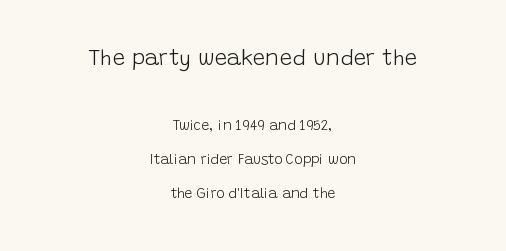
Q: Is the text bold? A: No.
Q: Is the text italic (slanted)? A: No, it is upright.
Q: Is the text underlined? A: No.
Q: How is the paragraph aligned? A: Centered.
Q: Is the spacing between letters normal or unusually wide? A: Normal.
Q: Is the spacing between lines tight, normal or loose? A: Loose.
Q: Which block of text is set in a larger size, the first (top) or the second (bottom)? A: The first (top) one.
